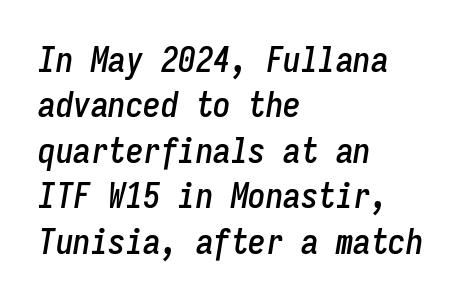
{"italic": "yes", "lean": "right", "slant_degrees": 9, "width": "condensed", "stroke_contrast": "low", "x_height": "medium", "monospaced": "yes", "underline": "no", "align": "left", "line_spacing": "normal", "line_spacing_ratio": 1.3, "letter_spacing": "normal", "letter_spacing_em": 0.0, "glyph_px": 35}
